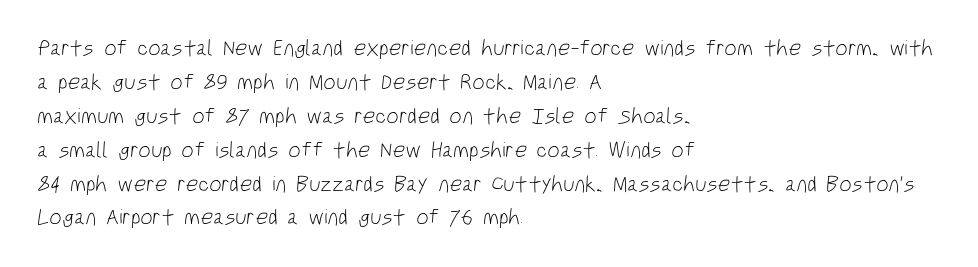
Q: Is the text bold? A: No.
Q: Is the text underlined? A: No.
Q: How is the paragraph aligned? A: Left-aligned.
Q: Is the spacing between letters normal or unusually wide? A: Normal.
Q: Is the spacing between lines tight, normal or loose? A: Normal.
